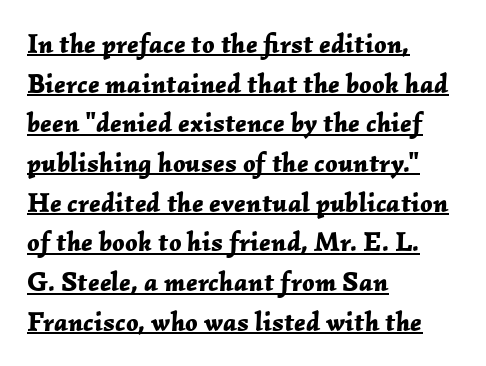
Yep, that's italic — everything's leaning. Reading down the block, your eye returns to a fixed left position each line. The specimen includes a rule beneath the text block's lines. Glyph-to-glyph distance matches everyday printed text. Baseline-to-baseline distance is the conventional proportion of letter height. The rendering uses a bold face; every stroke is thick and dark.
